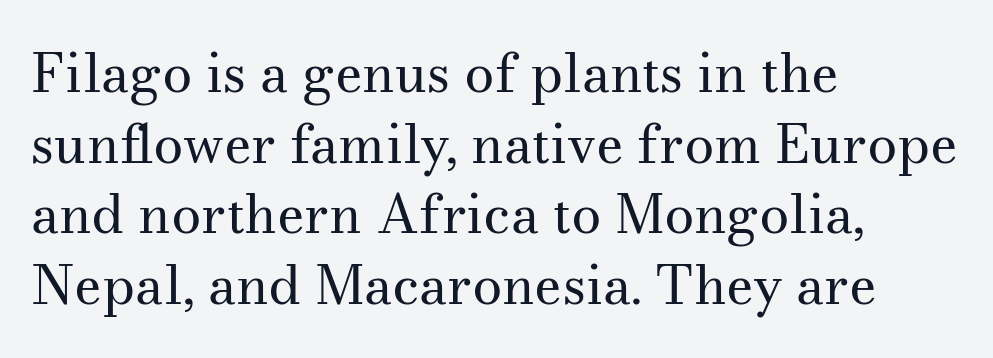
Q: Is the text bold? A: No.
Q: Is the text italic (slanted)? A: No, it is upright.
Q: Is the typeface a serif or a sans-serif typeface? A: Serif.
Q: Is the text underlined? A: No.
Q: How is the paragraph aligned? A: Left-aligned.
Q: Is the spacing between letters normal or unusually wide? A: Normal.
Q: Is the spacing between lines tight, normal or loose? A: Normal.
Q: Width (condensed, normal, or wide)? A: Normal.
Q: Stroke contrast? A: Medium.
Q: x-height? A: Small.
Q: Monospaced? A: No.
